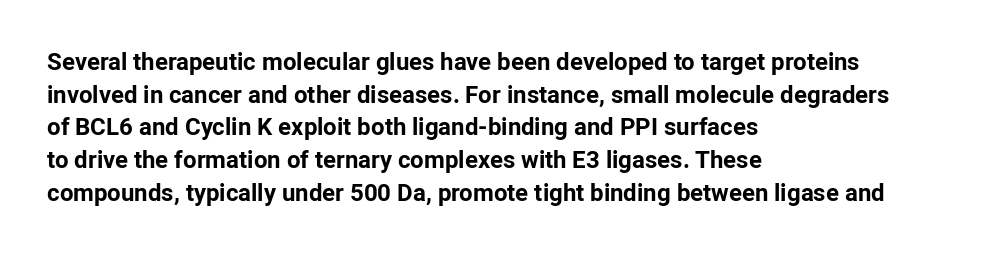
The rendering uses a moderate line-height, typical for paragraphs. The typography opts for an upright posture over an oblique one. Each word holds together tightly as a unit, with standard inter-letter gaps. Left-aligned paragraph, ragged on the right. The sample has been set heavy, in full bold. The string is rendered with underlining switched off.
